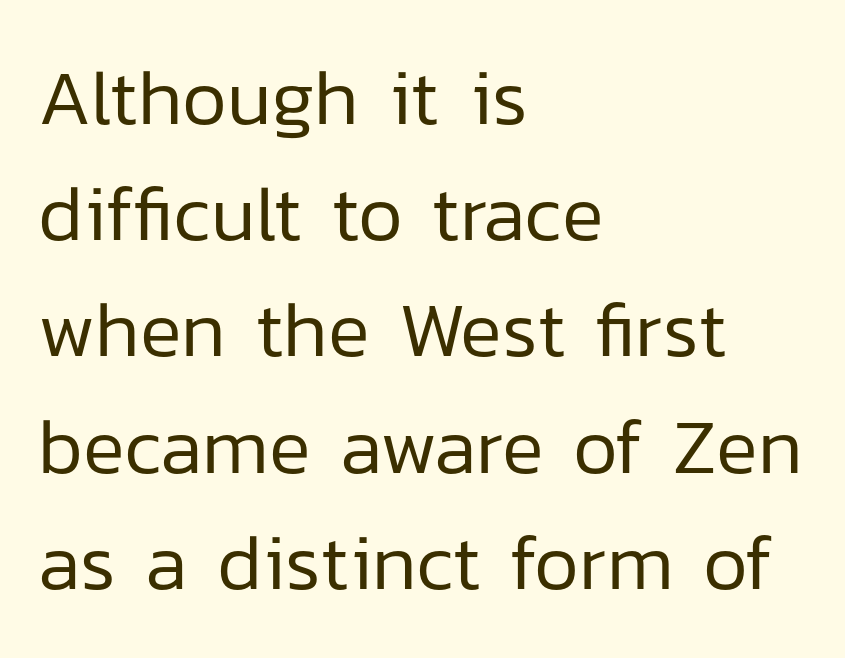
The typesetting does not lean heavy: it is not bold. The specimen reads as upright at a glance. The block of text has a typical density, with ordinary space between rows. Each row of text sits above clean, open space. Short note: letters normally spaced.
